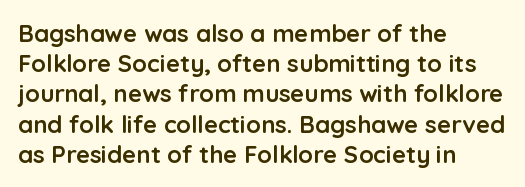
Q: Is the text bold? A: Yes.
Q: Is the text italic (slanted)? A: No, it is upright.
Q: Is the text underlined? A: No.
Q: How is the paragraph aligned? A: Left-aligned.
Q: Is the spacing between letters normal or unusually wide? A: Normal.
Q: Is the spacing between lines tight, normal or loose? A: Normal.
